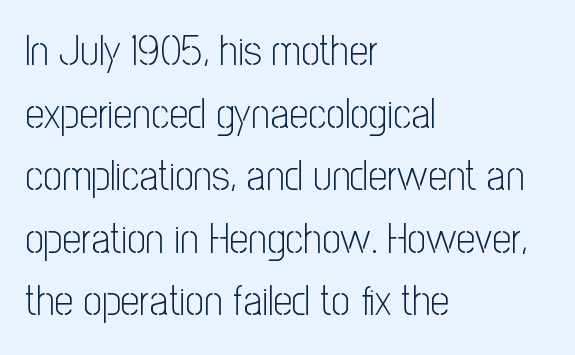
Q: Is the text bold? A: No.
Q: Is the text italic (slanted)? A: No, it is upright.
Q: Is the typeface a serif or a sans-serif typeface? A: Sans-serif.
Q: Is the text underlined? A: No.
Q: How is the paragraph aligned? A: Left-aligned.
Q: Is the spacing between letters normal or unusually wide? A: Normal.
Q: Is the spacing between lines tight, normal or loose? A: Normal.
Q: Width (condensed, normal, or wide)? A: Condensed.
Q: Stroke contrast? A: Low.
Q: x-height? A: Medium.
Q: Monospaced? A: No.
